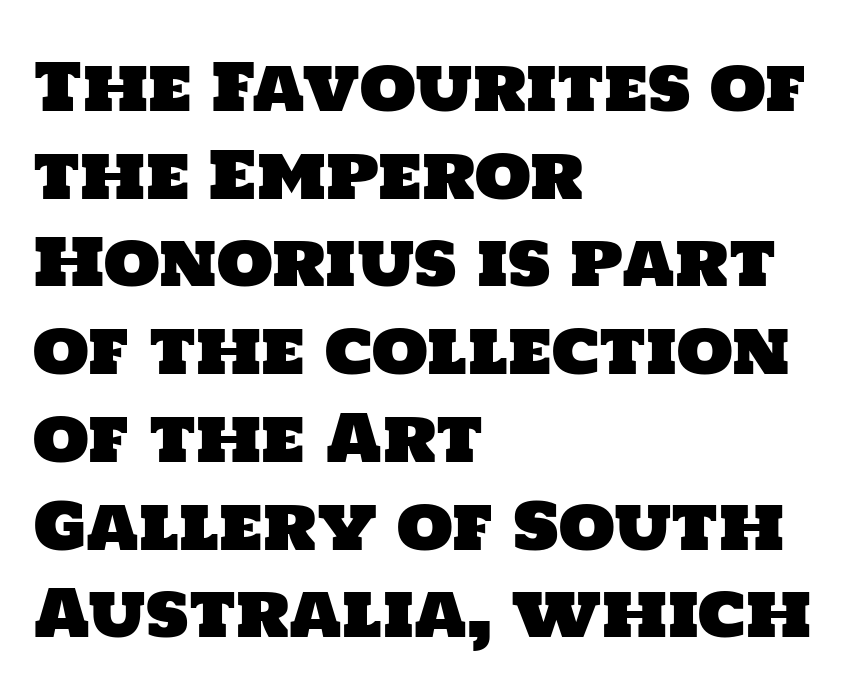
The image shows 65 px sans-serif type; set left-aligned, normal line spacing (1.35x), normal letter spacing, not underlined; low stroke contrast and a large x-height.
